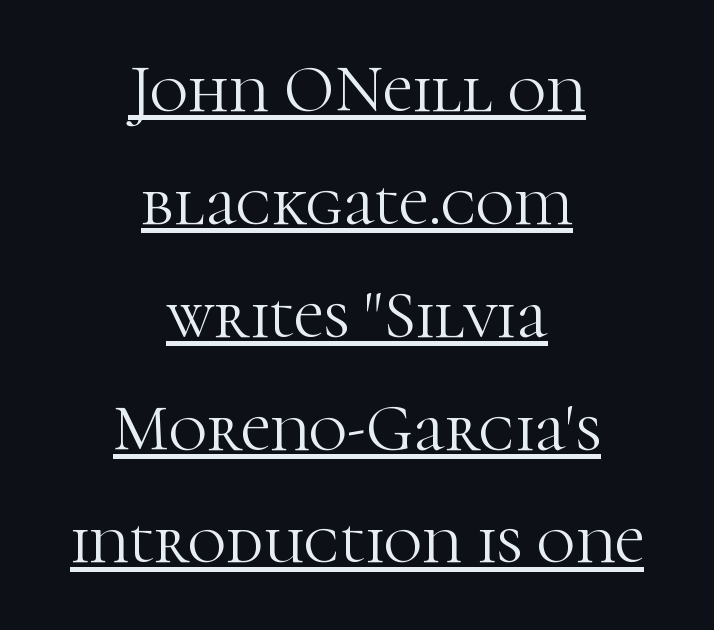
The image shows 66 px light serif type, upright; set centered, line spacing 1.71x, normal letter spacing, underlined; high stroke contrast and a medium x-height.
